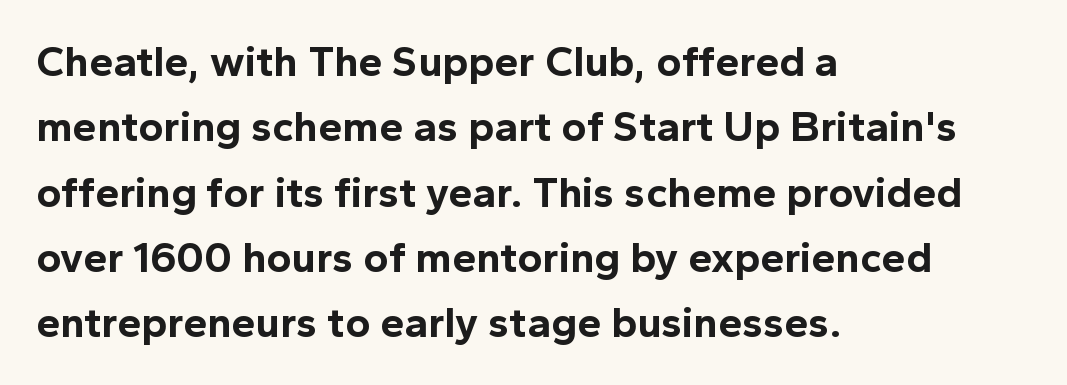
The passage shown is typed in a proportional face where columns would drift. This is the regular roman posture of the typeface. Regarding leading, the lines here are spaced in the standard way. Does the weight exceed regular? Yes, all the way to bold. The line texture is even and compact thanks to regular tracking. The space directly below the letters is spotless.
